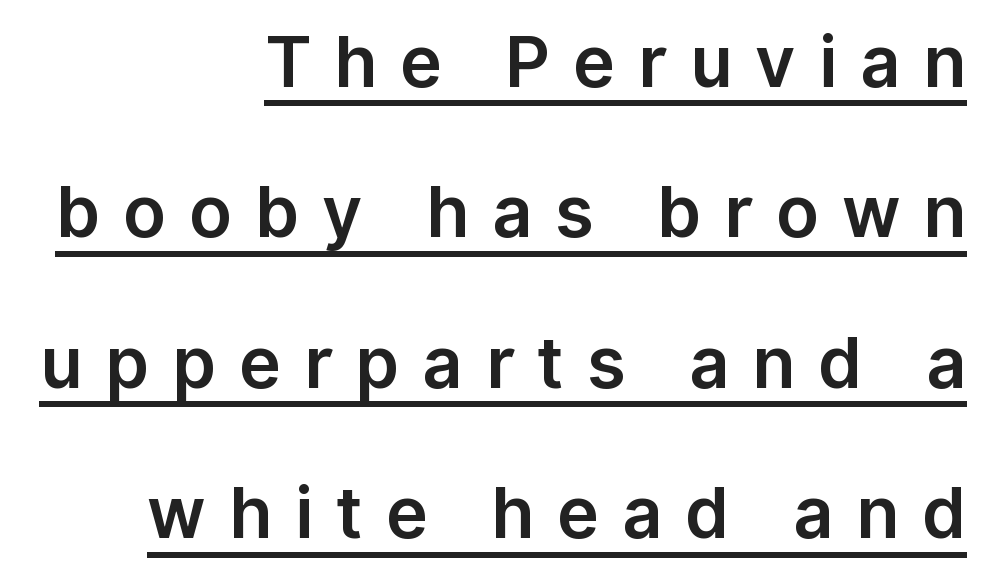
{"serif": "no", "italic": "no", "width": "normal", "stroke_contrast": "low", "x_height": "medium", "monospaced": "no", "underline": "yes", "align": "right", "line_spacing": "loose", "line_spacing_ratio": 2.15, "letter_spacing": "wide", "letter_spacing_em": 0.33, "glyph_px": 70}
